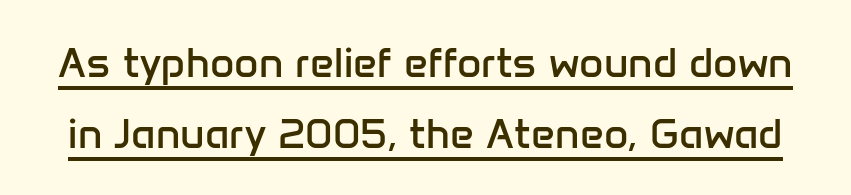
This sample uses an upright cut, with every glyph sitting square on the baseline. Words appear dense and cohesive because spacing is normal. Honestly, the underline is the first thing you notice here. Stems and bowls with no extra thickness — not bold. Evenly set lines give the paragraph a standard silhouette. The designer went with a sans here, leaving each stem footless.
